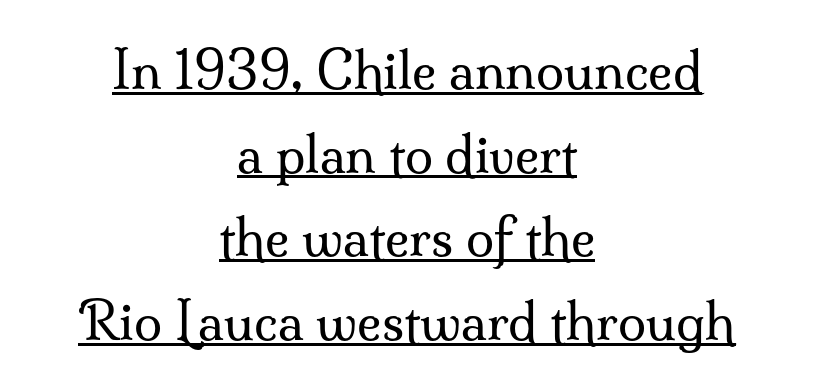
Q: Is the text bold? A: No.
Q: Is the text italic (slanted)? A: No, it is upright.
Q: Is the typeface a serif or a sans-serif typeface? A: Serif.
Q: Is the text underlined? A: Yes.
Q: How is the paragraph aligned? A: Centered.
Q: Is the spacing between letters normal or unusually wide? A: Normal.
Q: Is the spacing between lines tight, normal or loose? A: Normal.
Q: Width (condensed, normal, or wide)? A: Normal.
Q: Stroke contrast? A: Medium.
Q: x-height? A: Small.
Q: Monospaced? A: No.
